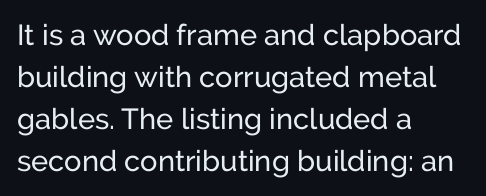
Q: Is the text italic (slanted)? A: No, it is upright.
Q: Is the typeface a serif or a sans-serif typeface? A: Sans-serif.
Q: Is the text underlined? A: No.
Q: How is the paragraph aligned? A: Left-aligned.
Q: Is the spacing between letters normal or unusually wide? A: Normal.
Q: Is the spacing between lines tight, normal or loose? A: Normal.
Q: Width (condensed, normal, or wide)? A: Normal.
Q: Stroke contrast? A: Low.
Q: x-height? A: Medium.
Q: Monospaced? A: No.
